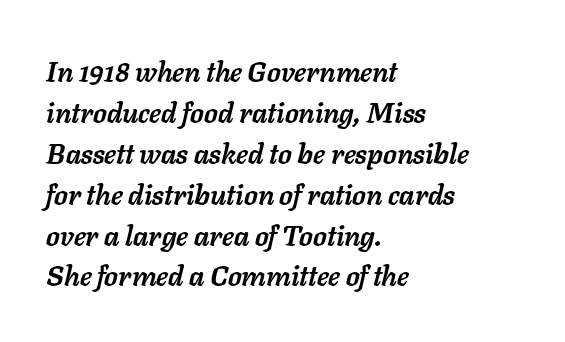
The image shows 28 px semibold type, italic (leaning right); set left-aligned, normal line spacing (1.46x), normal letter spacing, not underlined; low stroke contrast and a medium x-height.
